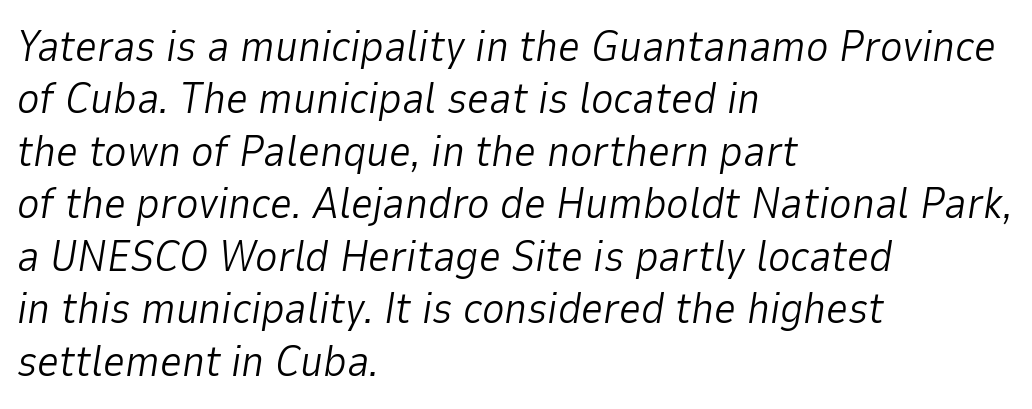
The image shows 43 px light type, italic (leaning right); set left-aligned, line spacing 1.22x, normal letter spacing, not underlined; low stroke contrast and a medium x-height.
